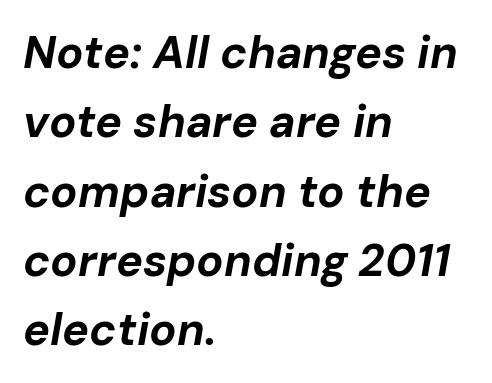
The image shows 45 px bold type, italic (leaning right); set left-aligned, normal line spacing (1.54x), normal letter spacing, not underlined; low stroke contrast and a medium x-height.
